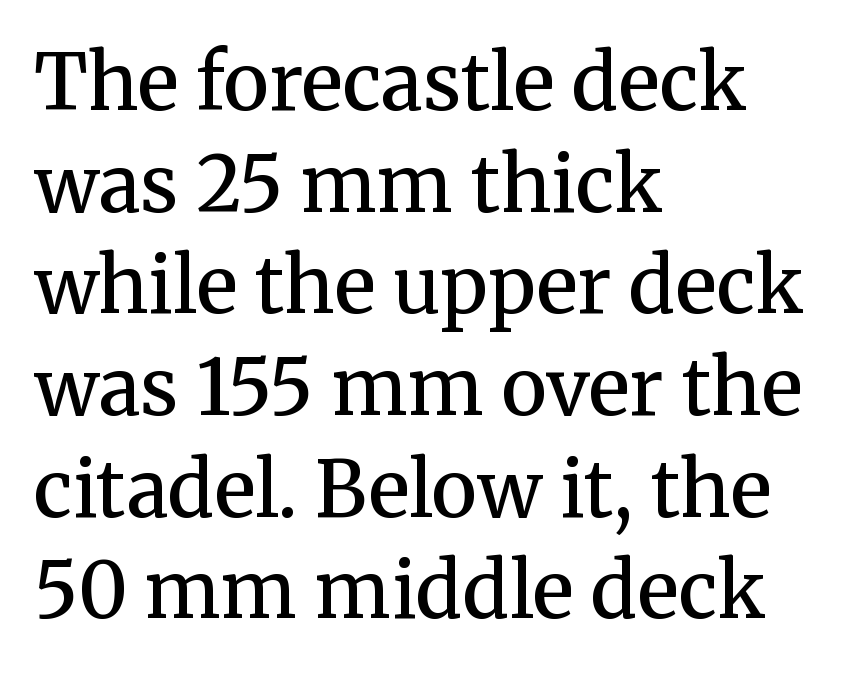
{"serif": "yes", "italic": "no", "bold": "semi", "weight": "semibold", "width": "normal", "stroke_contrast": "medium", "x_height": "medium", "monospaced": "no", "underline": "no", "align": "left", "line_spacing": "normal", "line_spacing_ratio": 1.32, "letter_spacing": "normal", "letter_spacing_em": 0.0, "glyph_px": 77}
